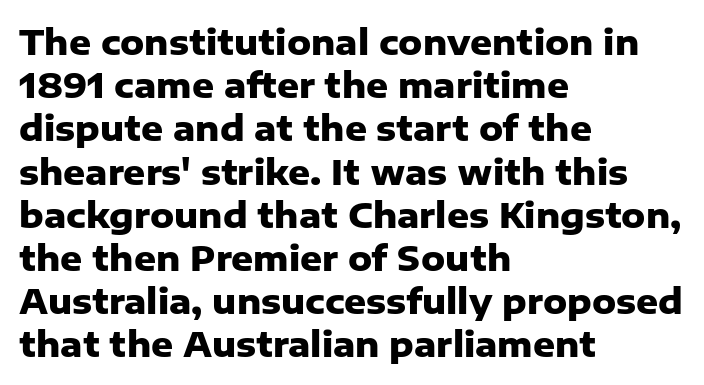
Q: Is the text bold? A: Yes.
Q: Is the text italic (slanted)? A: No, it is upright.
Q: Is the typeface a serif or a sans-serif typeface? A: Sans-serif.
Q: Is the text underlined? A: No.
Q: How is the paragraph aligned? A: Left-aligned.
Q: Is the spacing between letters normal or unusually wide? A: Normal.
Q: Is the spacing between lines tight, normal or loose? A: Normal.
Q: Width (condensed, normal, or wide)? A: Normal.
Q: Stroke contrast? A: Low.
Q: x-height? A: Medium.
Q: Monospaced? A: No.
